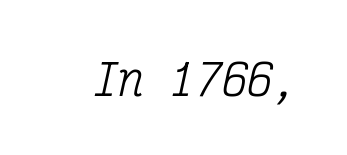
Q: Is the text italic (slanted)? A: Yes, it leans right by about 12 degrees.
Q: Is the typeface a serif or a sans-serif typeface? A: Serif.
Q: Is the text underlined? A: No.
Q: Is the spacing between letters normal or unusually wide? A: Normal.
Q: Width (condensed, normal, or wide)? A: Condensed.
Q: Stroke contrast? A: Medium.
Q: x-height? A: Medium.
Q: Monospaced? A: Yes.
